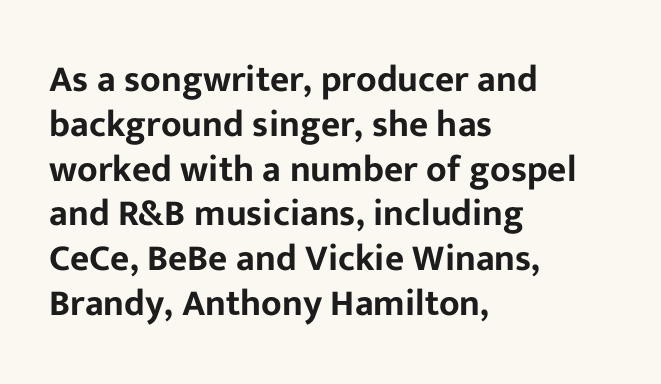
Only glyphs here, with clear space below each row. One-word summary of the alignment: left. The axis of the letterforms is exactly vertical. Short note: letters normally spaced. Serif or sans? Sans — the stroke terminals are bare.
